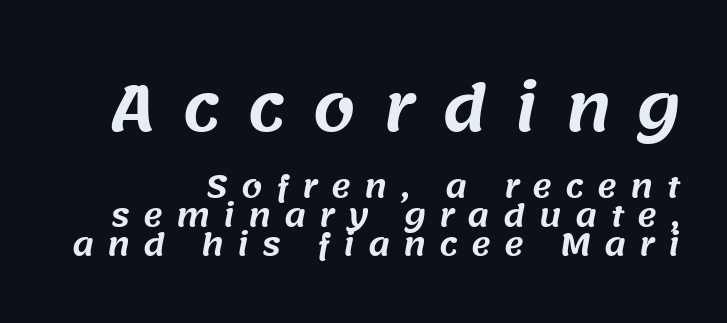
{"serif": "no", "width": "normal", "stroke_contrast": "medium", "x_height": "large", "monospaced": "no", "underline": "no", "line_spacing": "tight", "line_spacing_ratio": 0.98, "letter_spacing": "wide", "letter_spacing_em": 0.44, "larger_block": "first", "size_ratio": 2.03, "glyph_px": 61}
